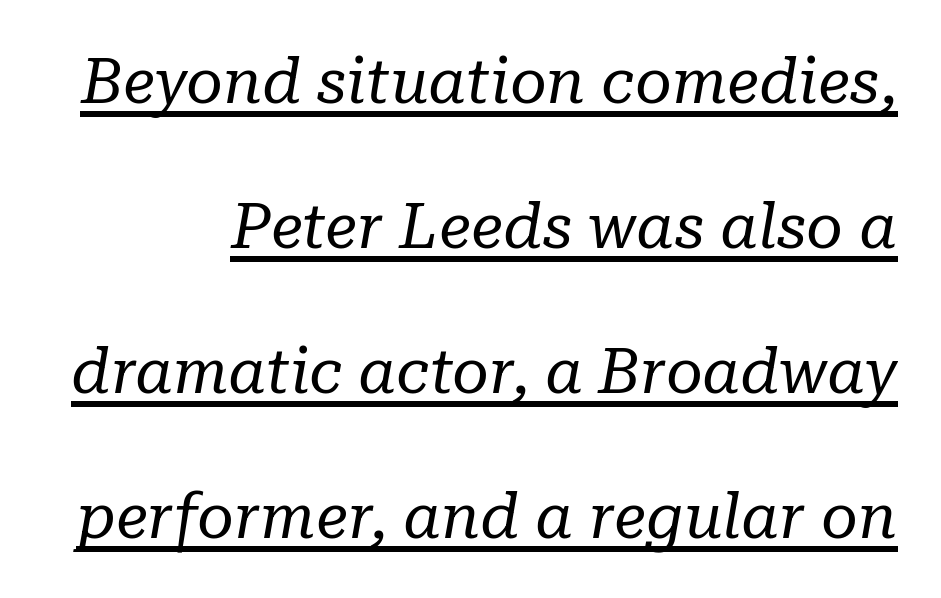
{"serif": "yes", "italic": "yes", "lean": "right", "slant_degrees": 10, "bold": "no", "weight": "regular", "width": "normal", "stroke_contrast": "low", "x_height": "medium", "monospaced": "no", "underline": "yes", "line_spacing": "loose", "line_spacing_ratio": 2.3, "letter_spacing": "normal", "letter_spacing_em": 0.0, "glyph_px": 63}
